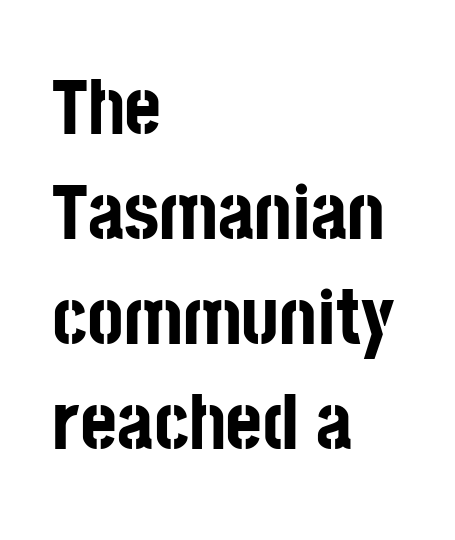
{"serif": "no", "italic": "no", "bold": "yes", "weight": "bold", "width": "condensed", "stroke_contrast": "low", "x_height": "large", "monospaced": "no", "underline": "no", "align": "left", "line_spacing": "normal", "line_spacing_ratio": 1.33, "letter_spacing": "normal", "letter_spacing_em": 0.0, "glyph_px": 79}
